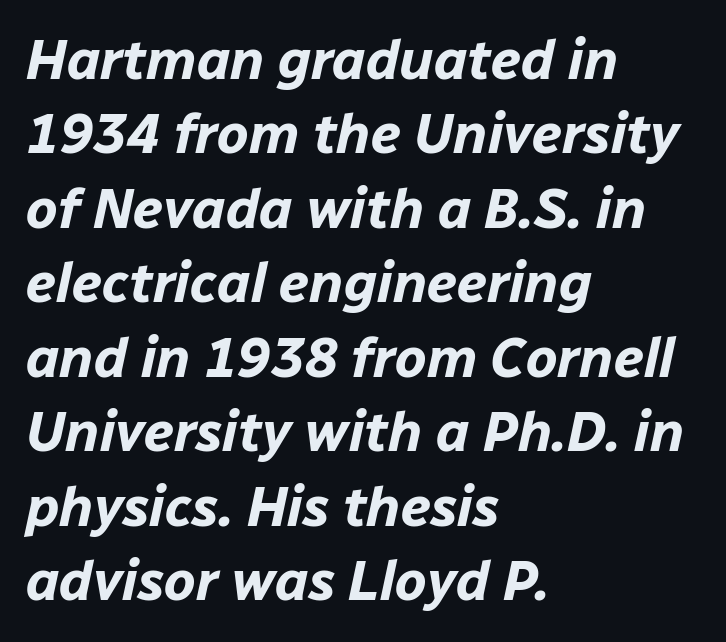
Observe the ordinary spacing: letters are neighbours, not strangers. The compositor pushed each line to the left boundary. Every letter is thick-stroked: bold, no question. The passage shown is typed in a proportional face where columns would drift. The space directly below the letters is spotless.
